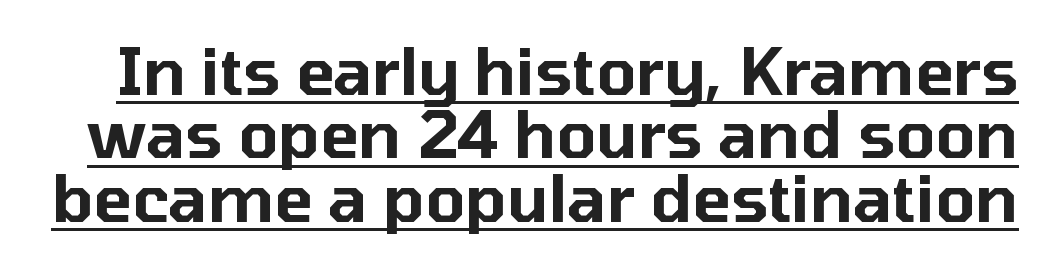
{"serif": "no", "italic": "no", "width": "normal", "stroke_contrast": "low", "x_height": "medium", "monospaced": "no", "underline": "yes", "line_spacing": "tight", "line_spacing_ratio": 0.99, "letter_spacing": "normal", "letter_spacing_em": 0.0, "glyph_px": 64}
